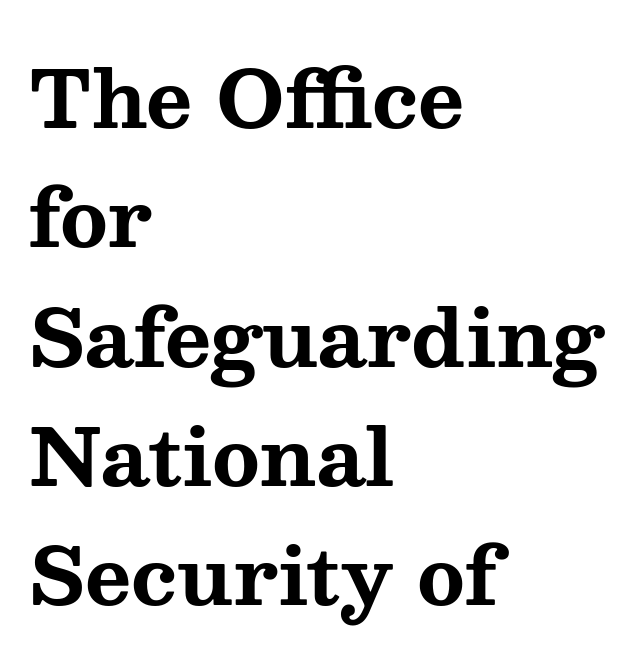
Q: Is the text bold? A: Yes.
Q: Is the text italic (slanted)? A: No, it is upright.
Q: Is the typeface a serif or a sans-serif typeface? A: Serif.
Q: Is the text underlined? A: No.
Q: How is the paragraph aligned? A: Left-aligned.
Q: Is the spacing between letters normal or unusually wide? A: Normal.
Q: Is the spacing between lines tight, normal or loose? A: Normal.
Q: Width (condensed, normal, or wide)? A: Wide.
Q: Stroke contrast? A: Medium.
Q: x-height? A: Medium.
Q: Monospaced? A: No.
